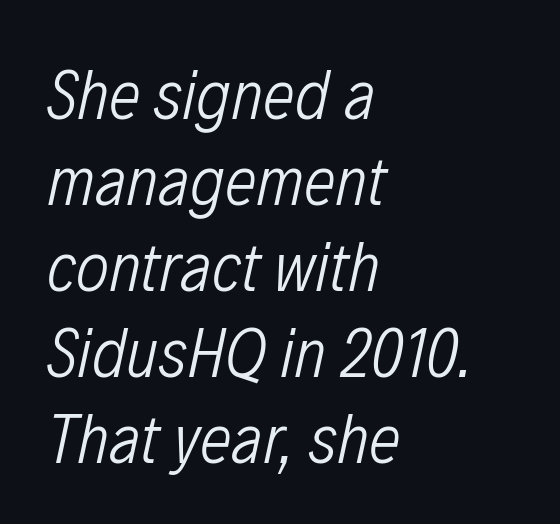
Q: Is the text bold? A: No.
Q: Is the text italic (slanted)? A: Yes, it leans right by about 12 degrees.
Q: Is the text underlined? A: No.
Q: How is the paragraph aligned? A: Left-aligned.
Q: Is the spacing between letters normal or unusually wide? A: Normal.
Q: Width (condensed, normal, or wide)? A: Condensed.
Q: Stroke contrast? A: Low.
Q: x-height? A: Medium.
Q: Monospaced? A: No.
